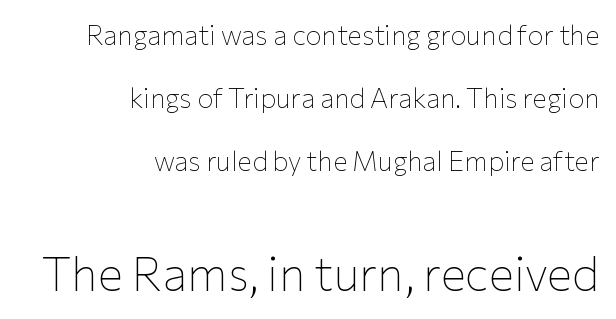
Q: Is the text bold? A: No.
Q: Is the text italic (slanted)? A: No, it is upright.
Q: Is the typeface a serif or a sans-serif typeface? A: Sans-serif.
Q: Is the text underlined? A: No.
Q: How is the paragraph aligned? A: Right-aligned.
Q: Is the spacing between letters normal or unusually wide? A: Normal.
Q: Is the spacing between lines tight, normal or loose? A: Loose.
Q: Which block of text is set in a larger size, the first (top) or the second (bottom)? A: The second (bottom) one.
Q: Width (condensed, normal, or wide)? A: Normal.
Q: Stroke contrast? A: Low.
Q: x-height? A: Medium.
Q: Monospaced? A: No.
